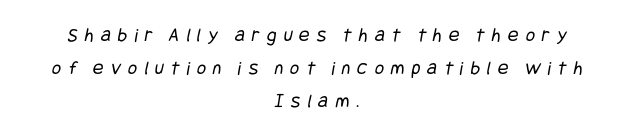
The space directly below the letters is spotless. Is this a heavy cut? Hardly; it is regular or lighter. Leftover space on each line is divided equally before and after the words. Tracking value appears strongly positive — letters spread wide.
